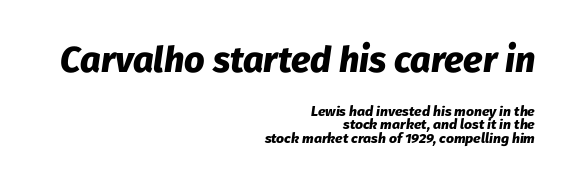
Q: Is the text bold? A: Yes.
Q: Is the text italic (slanted)? A: Yes, it leans right by about 8 degrees.
Q: Is the text underlined? A: No.
Q: How is the paragraph aligned? A: Right-aligned.
Q: Is the spacing between letters normal or unusually wide? A: Normal.
Q: Is the spacing between lines tight, normal or loose? A: Tight.
Q: Which block of text is set in a larger size, the first (top) or the second (bottom)? A: The first (top) one.
Q: Width (condensed, normal, or wide)? A: Normal.
Q: Stroke contrast? A: Low.
Q: x-height? A: Medium.
Q: Monospaced? A: No.
